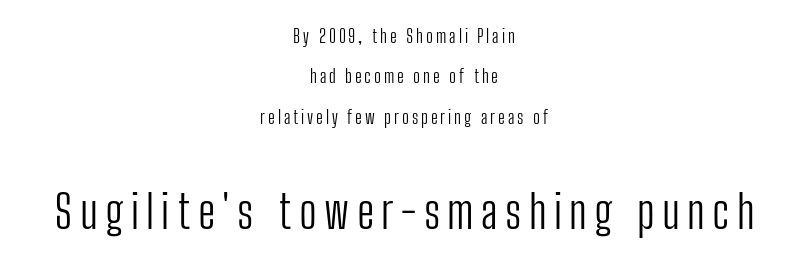
Q: Is the text bold? A: No.
Q: Is the text italic (slanted)? A: No, it is upright.
Q: Is the typeface a serif or a sans-serif typeface? A: Sans-serif.
Q: Is the text underlined? A: No.
Q: How is the paragraph aligned? A: Centered.
Q: Is the spacing between lines tight, normal or loose? A: Loose.
Q: Which block of text is set in a larger size, the first (top) or the second (bottom)? A: The second (bottom) one.
Q: Width (condensed, normal, or wide)? A: Condensed.
Q: Stroke contrast? A: Low.
Q: x-height? A: Medium.
Q: Monospaced? A: No.
